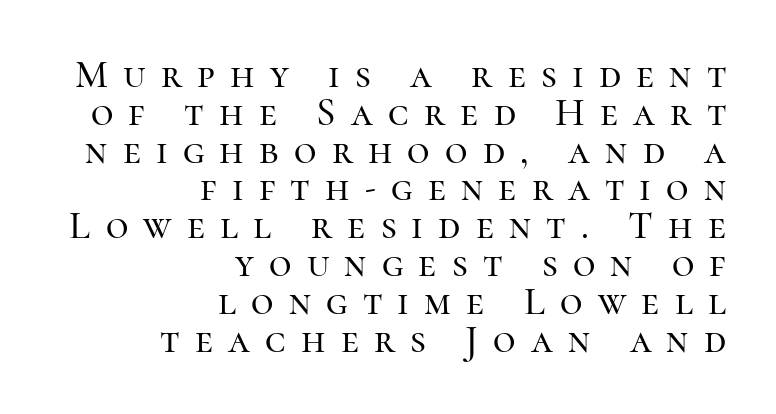
The image shows 39 px serif type, upright; set right-aligned, tight line spacing (0.97x), unusually wide letter spacing (+0.39 em), not underlined; high stroke contrast and a medium x-height.
